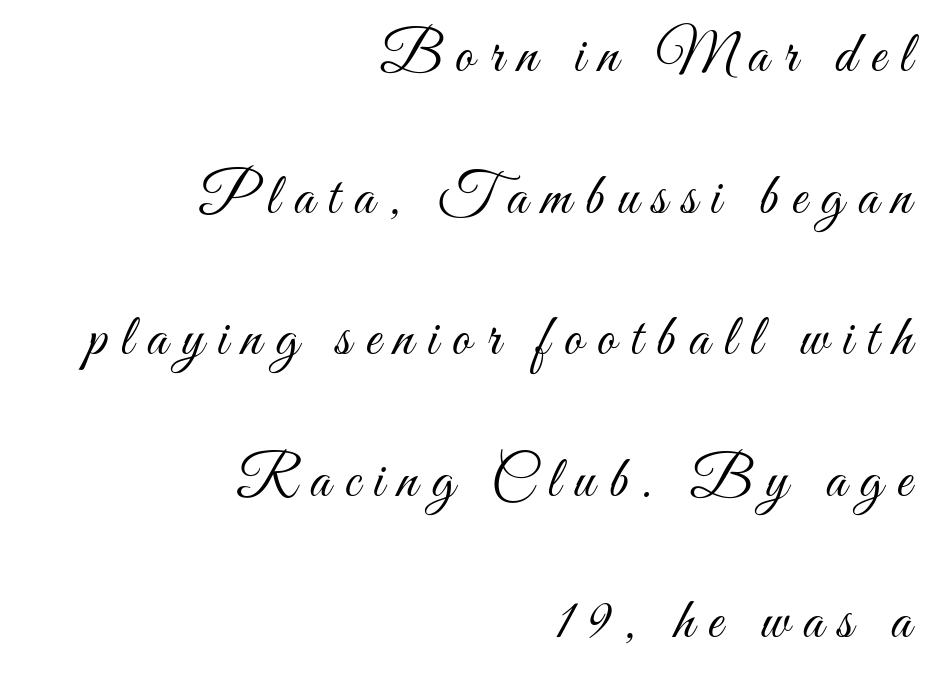
Q: Is the text bold? A: No.
Q: Is the text italic (slanted)? A: Yes.
Q: Is the text underlined? A: No.
Q: How is the paragraph aligned? A: Right-aligned.
Q: Is the spacing between letters normal or unusually wide? A: Unusually wide.
Q: Is the spacing between lines tight, normal or loose? A: Loose.
Q: Width (condensed, normal, or wide)? A: Condensed.
Q: Stroke contrast? A: Medium.
Q: x-height? A: Small.
Q: Monospaced? A: No.
